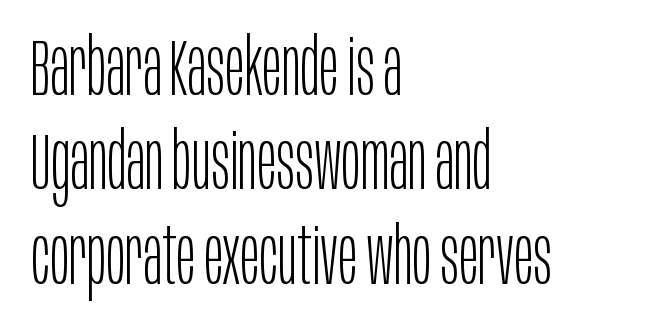
Q: Is the text bold? A: No.
Q: Is the text italic (slanted)? A: No, it is upright.
Q: Is the typeface a serif or a sans-serif typeface? A: Sans-serif.
Q: Is the text underlined? A: No.
Q: How is the paragraph aligned? A: Left-aligned.
Q: Is the spacing between letters normal or unusually wide? A: Normal.
Q: Width (condensed, normal, or wide)? A: Condensed.
Q: Stroke contrast? A: Low.
Q: x-height? A: Large.
Q: Monospaced? A: No.
